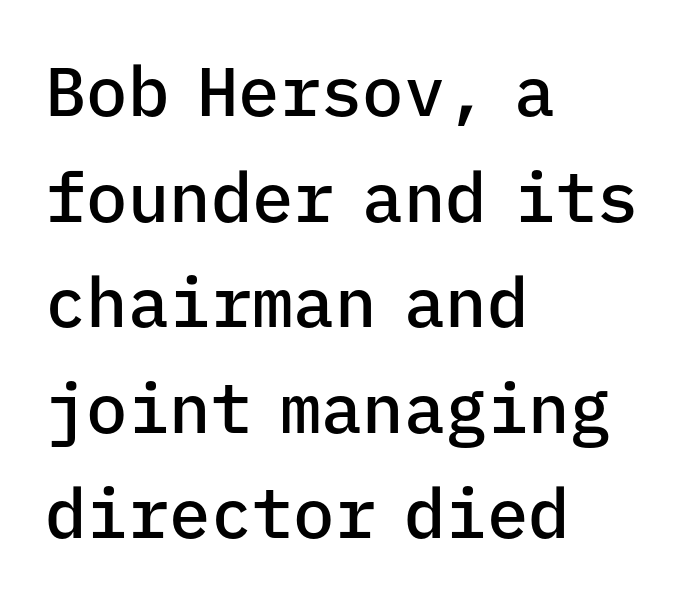
Here the designer chose a console-style face with uniform glyph widths. This block has exactly the height ordinary leading produces. What kind of face is this? One without serifs — a sans. One-word summary of the alignment: left. The typography opts for an upright posture over an oblique one. Words appear dense and cohesive because spacing is normal.
